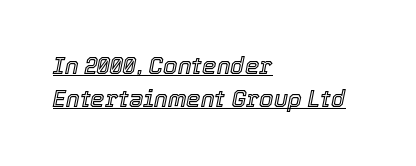
The image shows 23 px text type, italic (leaning right); set left-aligned, normal line spacing (1.45x), normal letter spacing, underlined.
